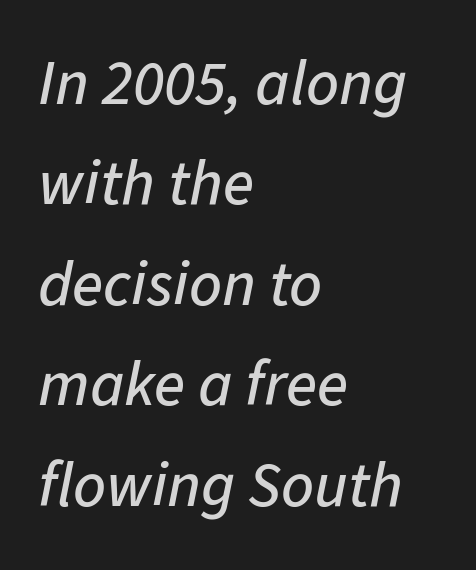
{"italic": "yes", "lean": "right", "slant_degrees": 11, "width": "normal", "stroke_contrast": "low", "x_height": "medium", "monospaced": "no", "underline": "no", "align": "left", "line_spacing": "normal", "line_spacing_ratio": 1.57, "letter_spacing": "normal", "letter_spacing_em": 0.0, "glyph_px": 64}
